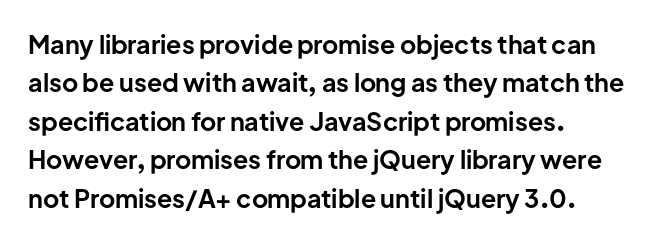
The image shows 25 px bold type, upright; set left-aligned, normal line spacing (1.54x), normal letter spacing, not underlined.
